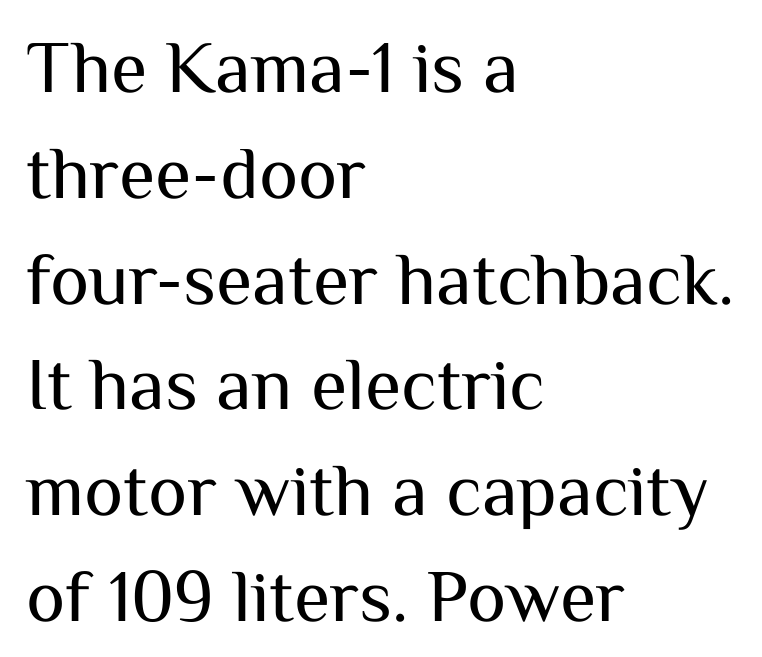
The image shows 74 px regular-weight sans-serif type, upright; set left-aligned, normal line spacing (1.43x), normal letter spacing, not underlined; medium stroke contrast and a medium x-height.
